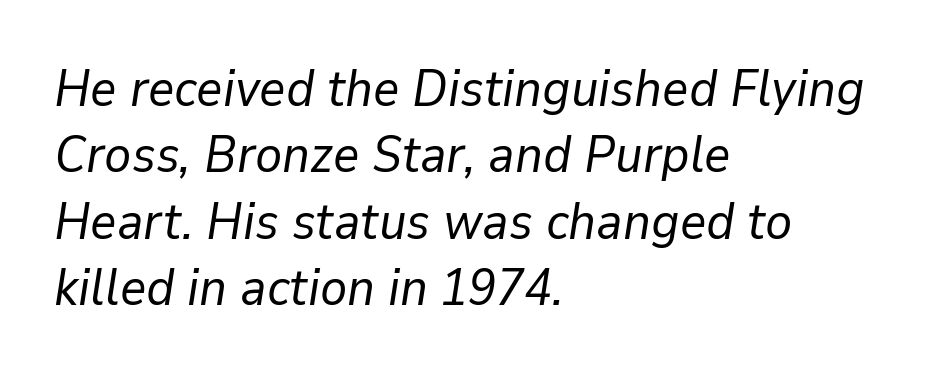
{"italic": "yes", "lean": "right", "slant_degrees": 9, "bold": "no", "weight": "regular", "width": "normal", "stroke_contrast": "low", "x_height": "medium", "monospaced": "no", "underline": "no", "align": "left", "line_spacing": "normal", "line_spacing_ratio": 1.3, "letter_spacing": "normal", "letter_spacing_em": 0.0, "glyph_px": 51}
